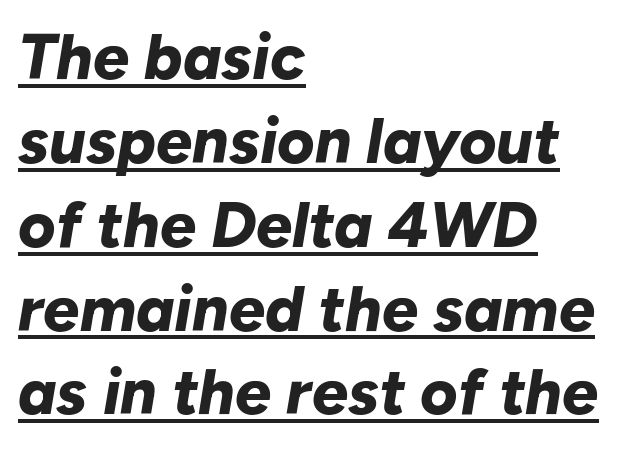
You could call the tracking neutral — neither tight nor loose. Leftover space on each line is placed entirely after the last word. Does the weight exceed regular? Yes, all the way to bold. Rows of type keep a routine distance in the vertical direction. The rendering uses natural spacing where letterforms have individual widths. Every character sits at an angle, as italics do.
